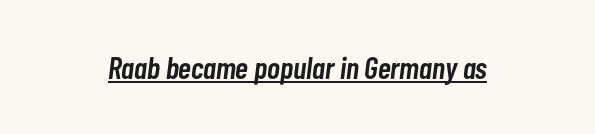
The image shows 31 px semibold, condensed type, italic (leaning right); set normal letter spacing, underlined; low stroke contrast and a medium x-height.
